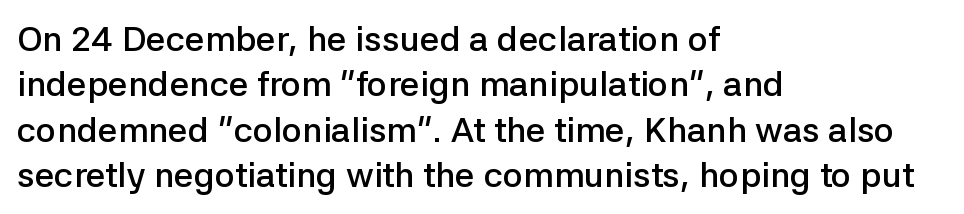
The image shows 35 px semibold sans-serif type, upright; set left-aligned, normal line spacing (1.3x), normal letter spacing, not underlined; low stroke contrast and a medium x-height.
